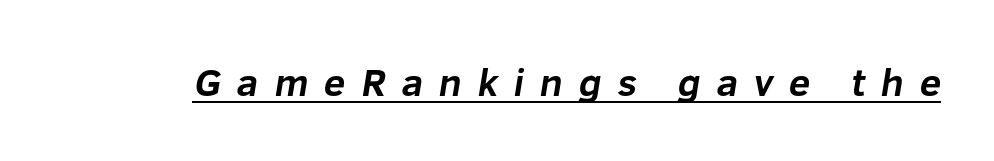
{"serif": "no", "bold": "yes", "weight": "bold", "width": "normal", "stroke_contrast": "low", "x_height": "medium", "monospaced": "no", "underline": "yes", "letter_spacing": "wide", "letter_spacing_em": 0.4, "glyph_px": 39}
